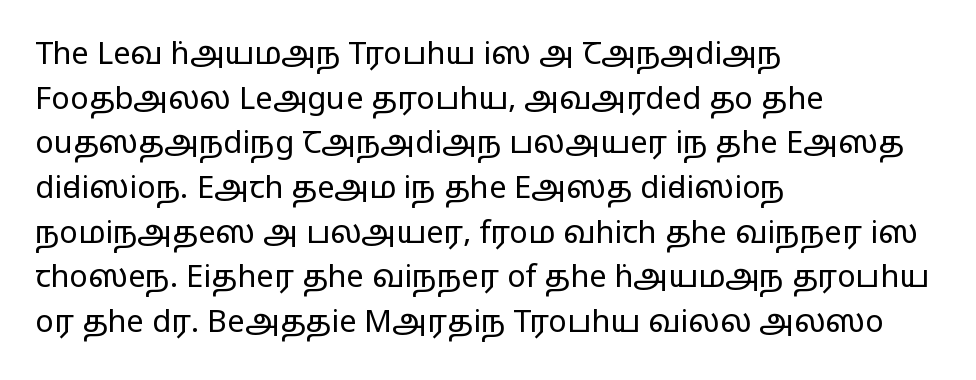
{"serif": "no", "italic": "no", "bold": "no", "weight": "regular", "width": "wide", "stroke_contrast": "low", "x_height": "medium", "monospaced": "no", "underline": "no", "align": "left", "line_spacing": "normal", "line_spacing_ratio": 1.44, "letter_spacing": "normal", "letter_spacing_em": 0.0, "glyph_px": 31}
